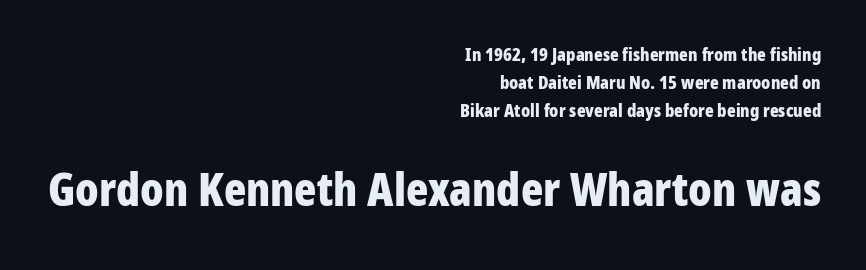
Unlike italic type, these characters show no tilt at all. The specimen omits any rule beneath the text block's lines. The leading is moderate, giving the passage an even texture. The ragged edge is on the left, which tells us the setting is flush right.
